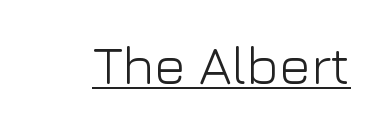
{"serif": "no", "italic": "no", "bold": "no", "weight": "light", "width": "normal", "stroke_contrast": "low", "x_height": "medium", "monospaced": "no", "underline": "yes", "letter_spacing": "normal", "letter_spacing_em": 0.0, "glyph_px": 53}
